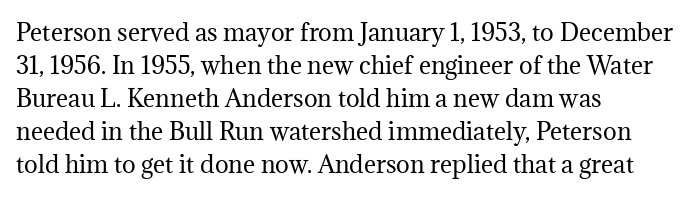
{"italic": "no", "bold": "no", "underline": "no", "align": "left", "line_spacing": "normal", "line_spacing_ratio": 1.44, "letter_spacing": "normal", "letter_spacing_em": 0.0, "glyph_px": 23}
